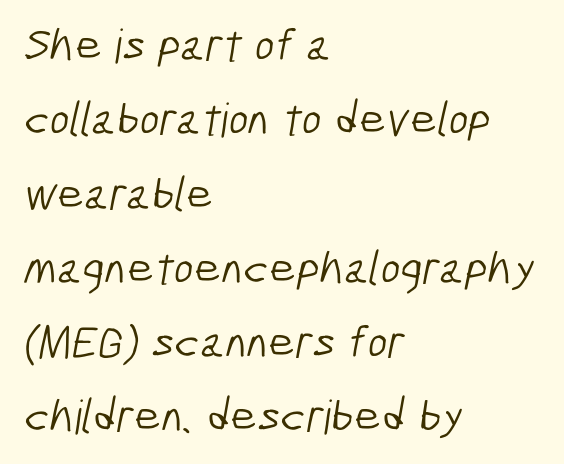
The image shows 47 px light, condensed sans-serif type; set left-aligned, normal line spacing (1.58x), normal letter spacing, not underlined; low stroke contrast and a medium x-height.
